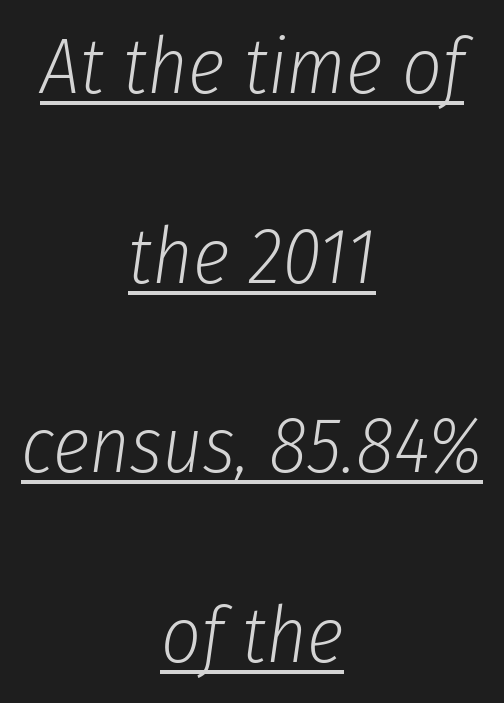
Q: Is the text bold? A: No.
Q: Is the text italic (slanted)? A: Yes, it leans right by about 8 degrees.
Q: Is the text underlined? A: Yes.
Q: How is the paragraph aligned? A: Centered.
Q: Is the spacing between letters normal or unusually wide? A: Normal.
Q: Is the spacing between lines tight, normal or loose? A: Loose.
Q: Width (condensed, normal, or wide)? A: Condensed.
Q: Stroke contrast? A: Low.
Q: x-height? A: Medium.
Q: Monospaced? A: No.
